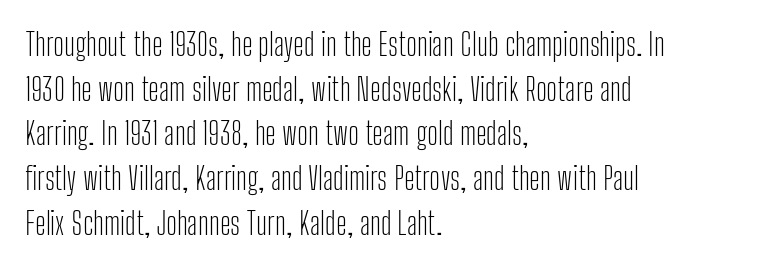
Q: Is the text bold? A: No.
Q: Is the text italic (slanted)? A: No, it is upright.
Q: Is the typeface a serif or a sans-serif typeface? A: Sans-serif.
Q: Is the text underlined? A: No.
Q: How is the paragraph aligned? A: Left-aligned.
Q: Is the spacing between letters normal or unusually wide? A: Normal.
Q: Is the spacing between lines tight, normal or loose? A: Normal.
Q: Width (condensed, normal, or wide)? A: Condensed.
Q: Stroke contrast? A: Low.
Q: x-height? A: Medium.
Q: Monospaced? A: No.
